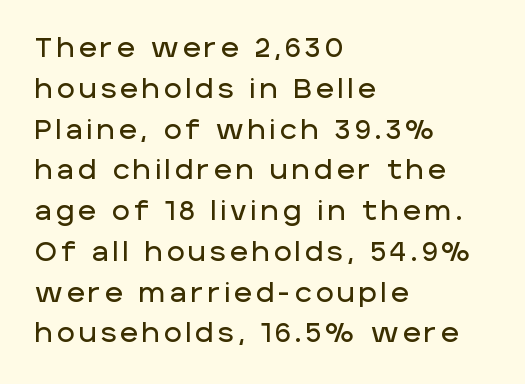
{"italic": "no", "underline": "no", "align": "left", "line_spacing": "normal", "line_spacing_ratio": 1.51, "glyph_px": 27}
